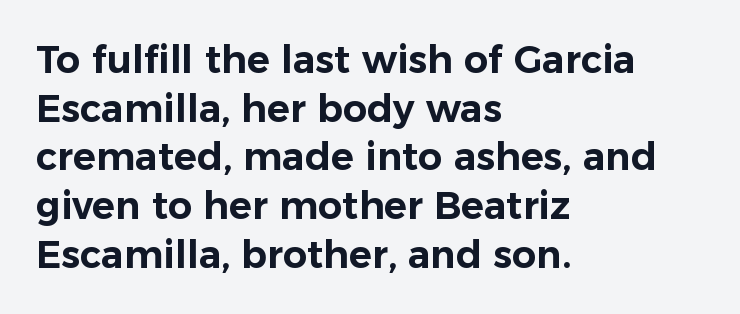
Check the space under the baseline: it is left empty. A typesetter would mark this as roman, not italic. Summary of vertical rhythm: regular, with standard interline spacing. In CSS terms this would be text-align: left. Observe the ordinary spacing: letters are neighbours, not strangers.
